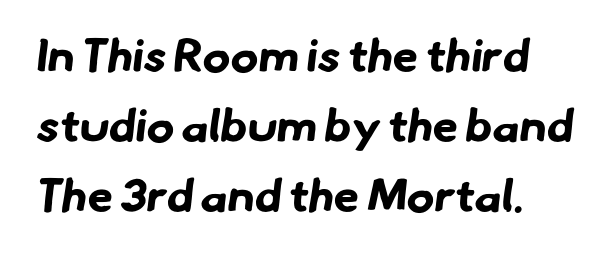
Q: Is the text bold? A: Yes.
Q: Is the typeface a serif or a sans-serif typeface? A: Sans-serif.
Q: Is the text underlined? A: No.
Q: How is the paragraph aligned? A: Left-aligned.
Q: Is the spacing between letters normal or unusually wide? A: Normal.
Q: Is the spacing between lines tight, normal or loose? A: Normal.
Q: Width (condensed, normal, or wide)? A: Normal.
Q: Stroke contrast? A: Low.
Q: x-height? A: Small.
Q: Monospaced? A: No.
